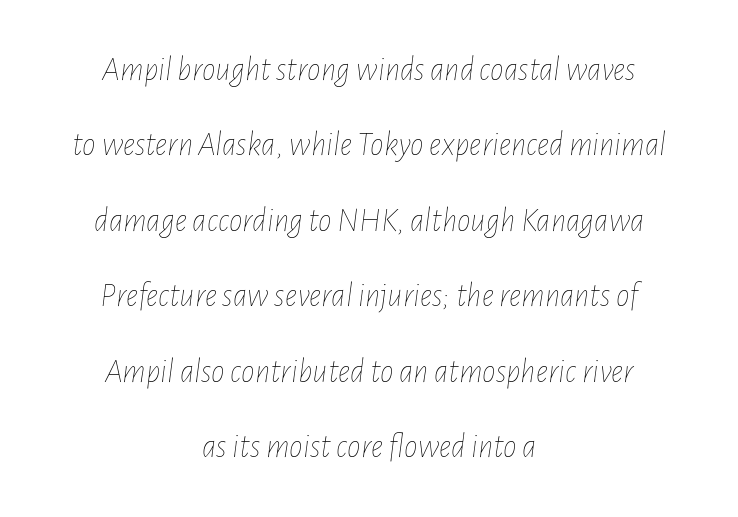
This sample trades compactness for vertical openness between lines. These glyphs show unthickened strokes, regular width or finer. Honestly, the letter spacing is just normal — you wouldn't notice it. Spacing verdict: proportional, widths tailored to each character.
